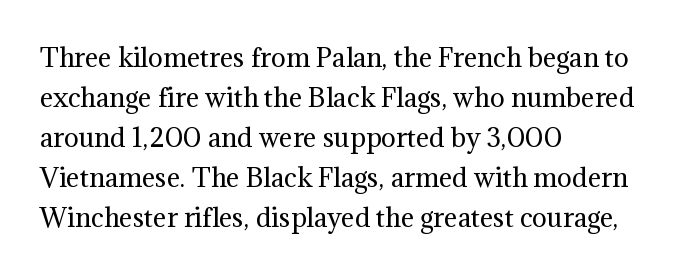
Q: Is the text bold? A: No.
Q: Is the text italic (slanted)? A: No, it is upright.
Q: Is the text underlined? A: No.
Q: How is the paragraph aligned? A: Left-aligned.
Q: Is the spacing between letters normal or unusually wide? A: Normal.
Q: Is the spacing between lines tight, normal or loose? A: Normal.
